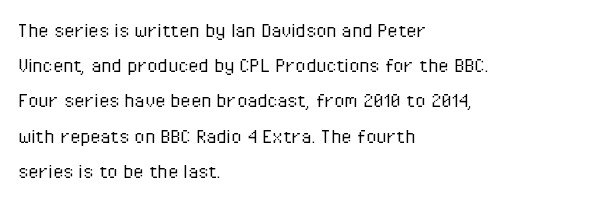
Q: Is the text bold? A: No.
Q: Is the text italic (slanted)? A: No, it is upright.
Q: Is the text underlined? A: No.
Q: How is the paragraph aligned? A: Left-aligned.
Q: Is the spacing between letters normal or unusually wide? A: Normal.
Q: Is the spacing between lines tight, normal or loose? A: Normal.
